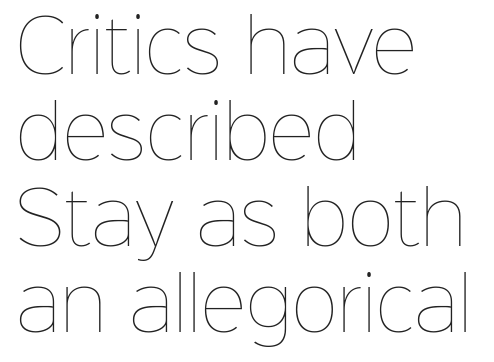
Designer's note — italics off, roman on. Has an underline been added? It has not. Tracking here is standard; glyphs follow each other at the usual distance. A light-to-regular cut is what we see here. Is the block centered? No — it sits flush against the left margin. The face used here is proportionally spaced, like ordinary book or web type.
